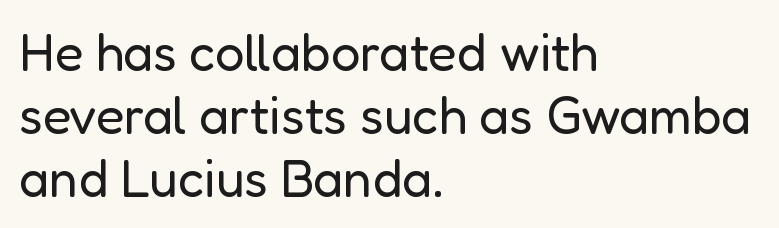
The string is rendered with underlining switched off. It's the straight-up-and-down kind of type. The letters advance in unequal steps, a hallmark of proportional type. Where is the straight margin? On the left. The passage shown is typeset with a sans-serif family. The tracking reads as untouched default to a designer's eye.
